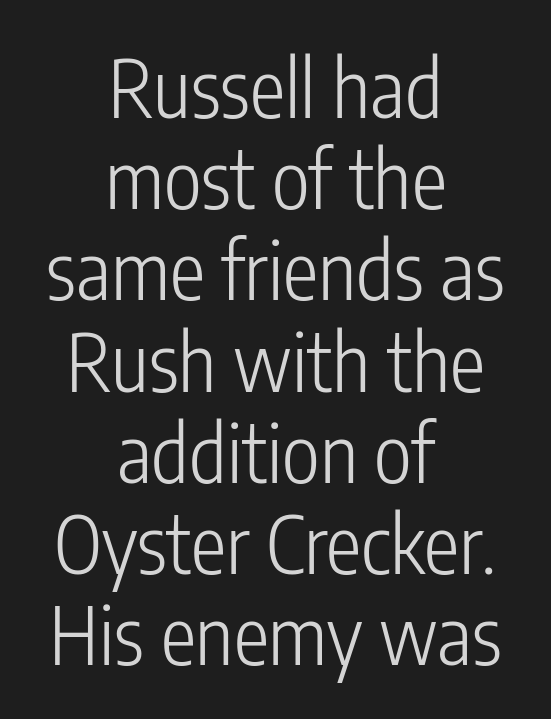
Q: Is the text bold? A: No.
Q: Is the text italic (slanted)? A: No, it is upright.
Q: Is the typeface a serif or a sans-serif typeface? A: Sans-serif.
Q: Is the text underlined? A: No.
Q: How is the paragraph aligned? A: Centered.
Q: Is the spacing between letters normal or unusually wide? A: Normal.
Q: Is the spacing between lines tight, normal or loose? A: Tight.
Q: Width (condensed, normal, or wide)? A: Condensed.
Q: Stroke contrast? A: Low.
Q: x-height? A: Medium.
Q: Monospaced? A: No.
